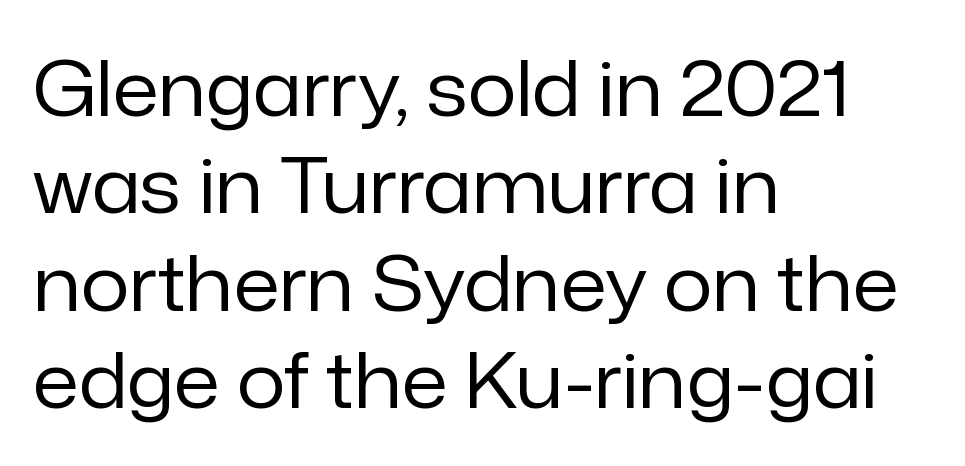
This rendering employs a face without finishing strokes, i.e., a sans-serif. The zone under the glyphs is completely vacant. The typesetter chose a ragged-right arrangement here. Stems and bowls with no extra thickness — not bold. The passage shown is typed in a proportional face where columns would drift. A roman cut, with each character standing at attention.
